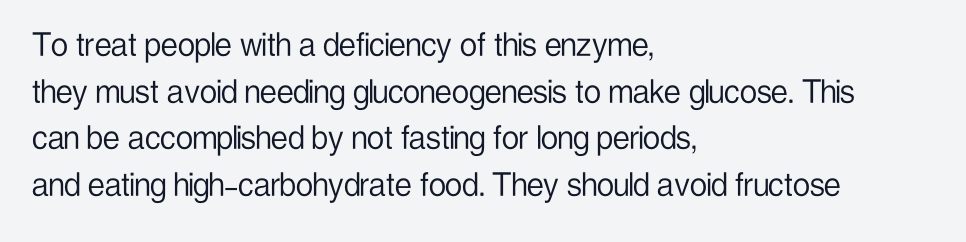
Q: Is the text bold? A: No.
Q: Is the text italic (slanted)? A: No, it is upright.
Q: Is the typeface a serif or a sans-serif typeface? A: Sans-serif.
Q: Is the text underlined? A: No.
Q: How is the paragraph aligned? A: Left-aligned.
Q: Is the spacing between letters normal or unusually wide? A: Normal.
Q: Width (condensed, normal, or wide)? A: Condensed.
Q: Stroke contrast? A: Low.
Q: x-height? A: Medium.
Q: Monospaced? A: No.
